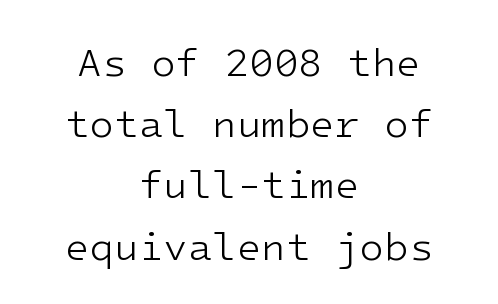
The image shows 40 px light sans-serif type, upright; set centered, normal line spacing (1.53x), normal letter spacing, not underlined; low stroke contrast and a medium x-height.
